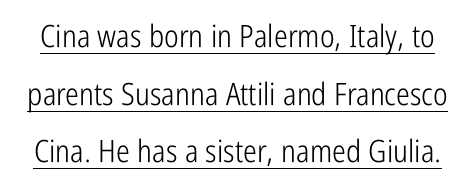
Q: Is the text bold? A: No.
Q: Is the text italic (slanted)? A: No, it is upright.
Q: Is the typeface a serif or a sans-serif typeface? A: Sans-serif.
Q: Is the text underlined? A: Yes.
Q: Is the spacing between letters normal or unusually wide? A: Normal.
Q: Width (condensed, normal, or wide)? A: Condensed.
Q: Stroke contrast? A: Low.
Q: x-height? A: Medium.
Q: Monospaced? A: No.
